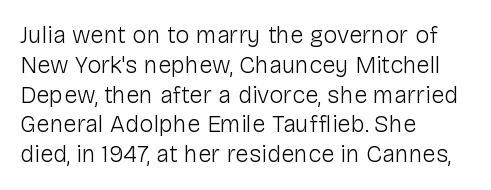
{"italic": "no", "bold": "no", "underline": "no", "align": "left", "line_spacing_ratio": 1.24, "letter_spacing": "normal", "letter_spacing_em": 0.0, "glyph_px": 24}
